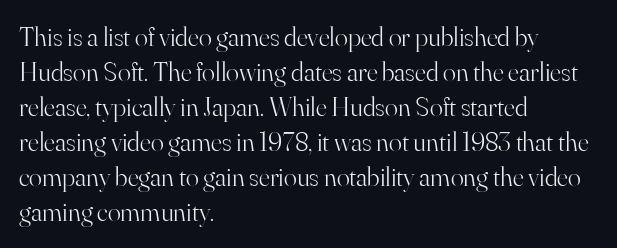
Style check: upright. Plain, unruled lines of type. The paragraph has a hard left edge and a soft right edge. This rendering leaves character spacing at its baseline value. A typesetter would call this leading conventional body-copy spacing. These glyphs show unthickened strokes, regular width or finer.
